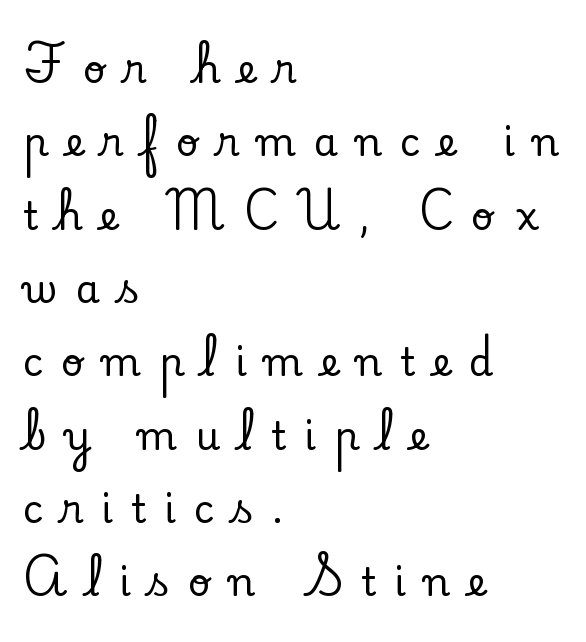
When letters stand straight like this, we call the style roman or upright. Typographically, this falls in the serif category. Bare-footed words on every line. Think of a printed novel: that variable character pitch is what you see here. Between one letter and the next there's a generous, obvious gap.
